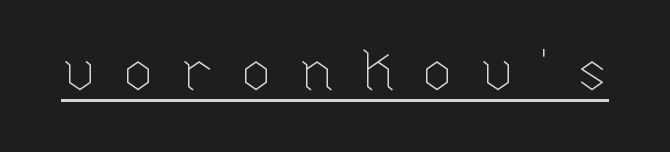
Q: Is the text bold? A: No.
Q: Is the text italic (slanted)? A: No, it is upright.
Q: Is the text underlined? A: Yes.
Q: Is the spacing between letters normal or unusually wide? A: Unusually wide.
Q: Width (condensed, normal, or wide)? A: Normal.
Q: Stroke contrast? A: Low.
Q: x-height? A: Medium.
Q: Monospaced? A: No.
